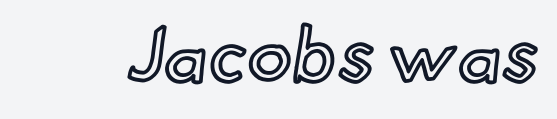
{"width": "normal", "x_height": "small", "monospaced": "no", "underline": "no", "letter_spacing": "normal", "letter_spacing_em": 0.0, "glyph_px": 76}
